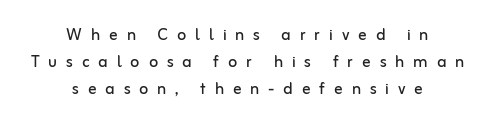
{"italic": "no", "bold": "no", "underline": "no", "align": "center", "line_spacing": "normal", "line_spacing_ratio": 1.28, "letter_spacing": "wide", "letter_spacing_em": 0.42, "glyph_px": 21}
